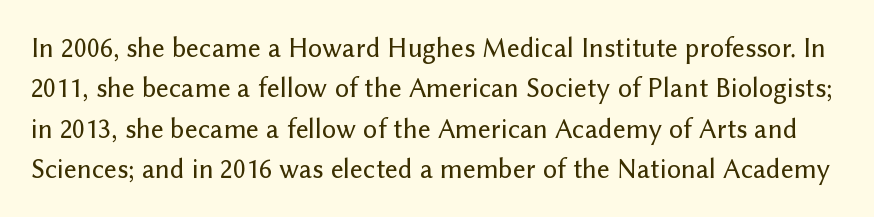
Q: Is the text italic (slanted)? A: No, it is upright.
Q: Is the typeface a serif or a sans-serif typeface? A: Sans-serif.
Q: Is the text underlined? A: No.
Q: Is the spacing between letters normal or unusually wide? A: Normal.
Q: Is the spacing between lines tight, normal or loose? A: Normal.
Q: Width (condensed, normal, or wide)? A: Normal.
Q: Stroke contrast? A: Low.
Q: x-height? A: Medium.
Q: Monospaced? A: No.
